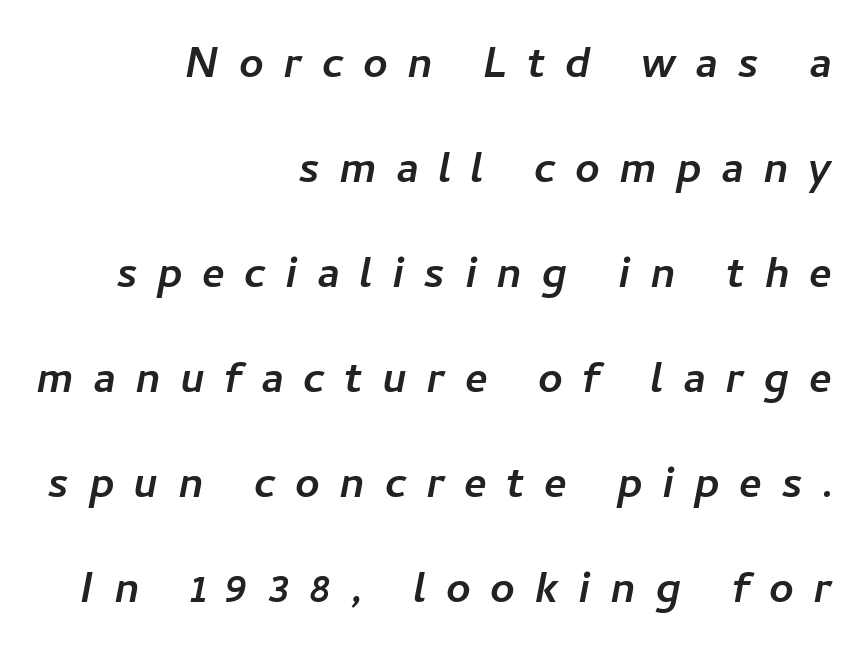
In CSS terms this would be text-align: right. The rendering applies a slant to the glyphs. The sample has been set heavy, in full bold. The face used here is proportionally spaced, like ordinary book or web type. Loose tracking; the words dissolve into strings of separated letters.
